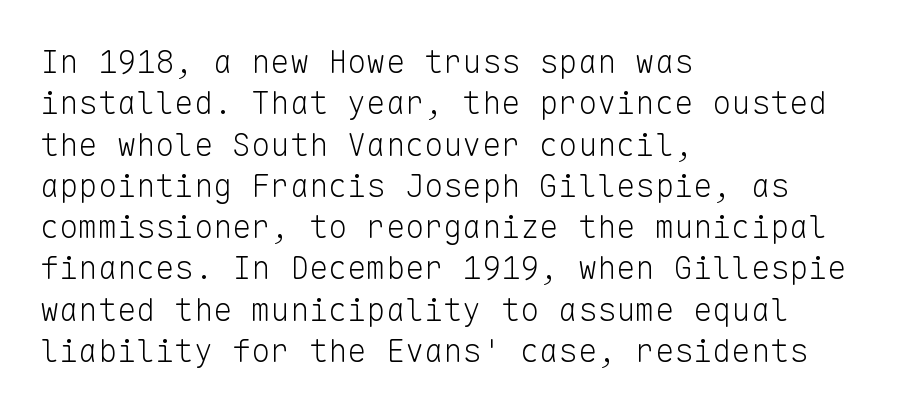
Quick note: underline off. Leading matches the norm, producing a regular column. Typeset ragged right — the left edge is the straight one. Quick note: not italic, upright. Font category for this specimen: sans-serif.
